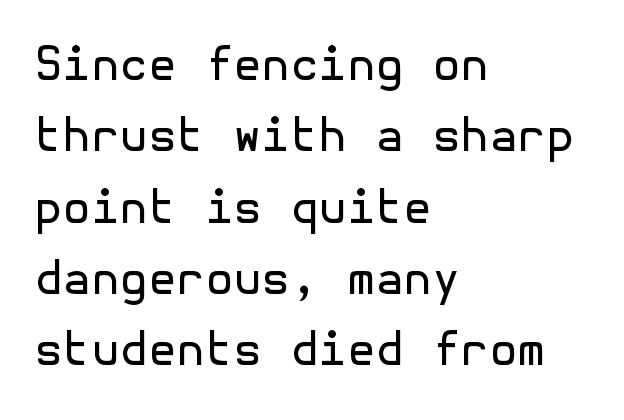
The image shows 46 px regular-weight sans-serif type, upright; set left-aligned, normal line spacing (1.55x), normal letter spacing, not underlined; a medium x-height.
